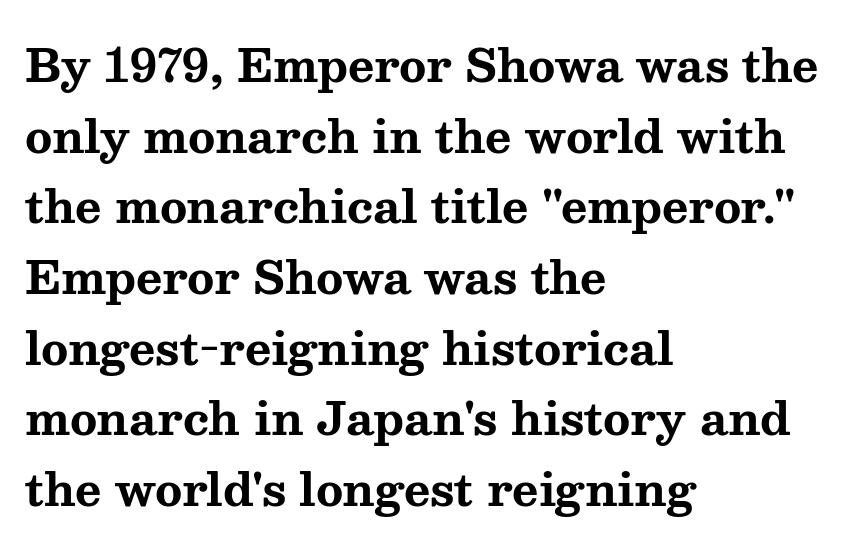
The image shows 45 px bold, wide serif type, upright; set left-aligned, normal line spacing (1.57x), normal letter spacing, not underlined; medium stroke contrast and a medium x-height.
